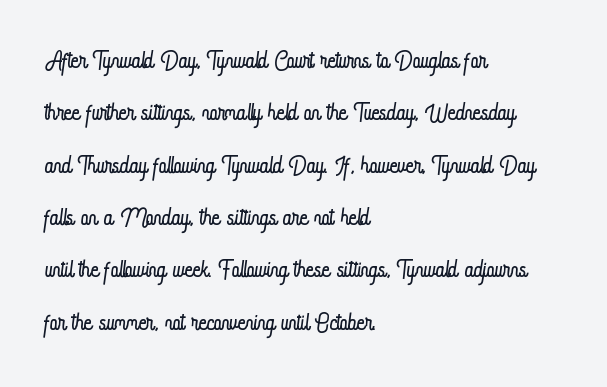
The image shows 34 px light, condensed type; set left-aligned, normal line spacing (1.54x), normal letter spacing, not underlined; low stroke contrast and a small x-height.
